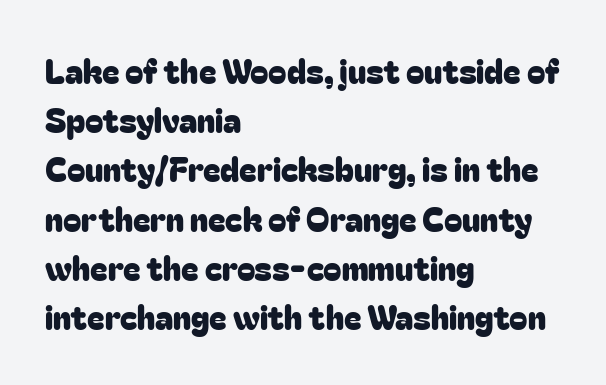
The passage shown has conventional tracking throughout. Varying glyph widths throughout — classic text-font behaviour. Posture: vertical. Vertical spacing — default. Nothing sits at the stroke ends, so this counts as sans-serif. This rendering features lettering with no underline.
